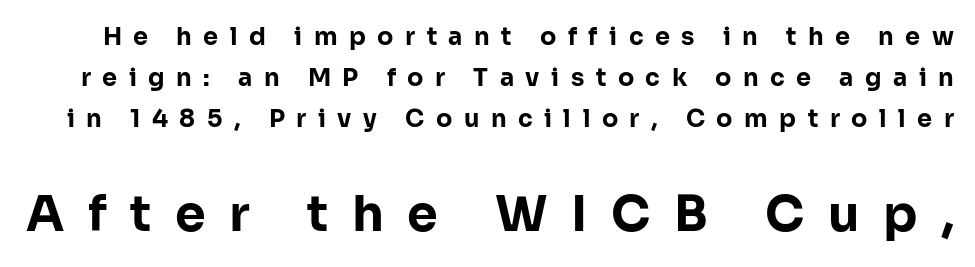
The image shows 49 px bold sans-serif type, upright; set normal line spacing (1.7x), unusually wide letter spacing (+0.48 em), not underlined; the second (bottom) block is 2.04x larger; low stroke contrast and a medium x-height.
